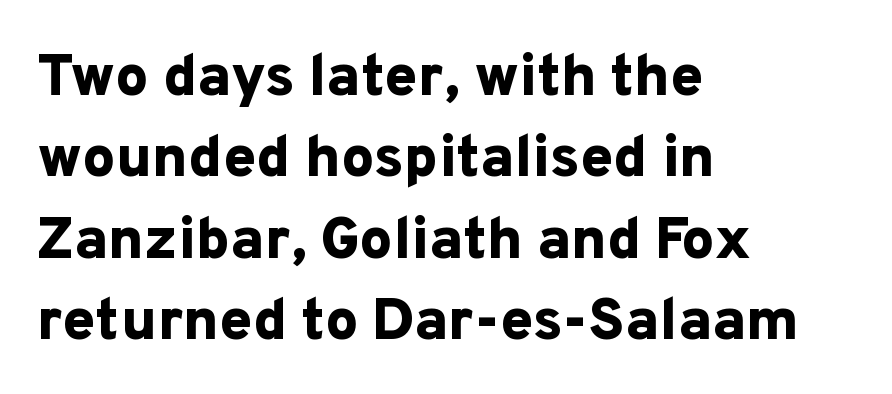
Horizontal bands of white between lines are of average thickness. A typesetter would label this face a sans. Each line starts at the same left margin while the right side varies. On the weight axis this lands at bold, roughly 700. Quick note: underline off.
